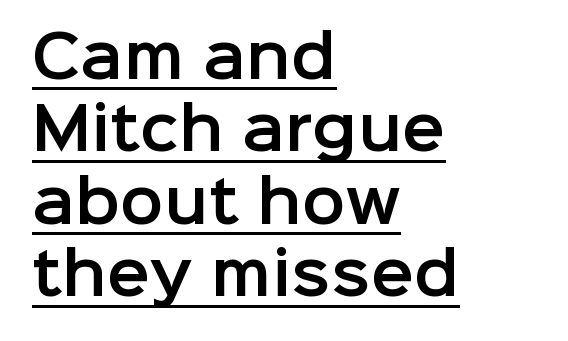
Are there feet on the stems? There aren't — it's a sans. You can see a thin bar hugging the bottom of the glyphs. Upright lettering throughout. Horizontally, the lines are justified to the leading edge only. Glyph-to-glyph distance matches everyday printed text.
